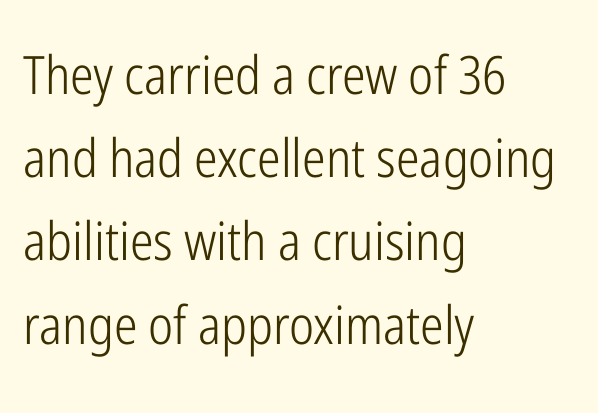
Q: Is the text bold? A: No.
Q: Is the text italic (slanted)? A: No, it is upright.
Q: Is the typeface a serif or a sans-serif typeface? A: Sans-serif.
Q: Is the text underlined? A: No.
Q: How is the paragraph aligned? A: Left-aligned.
Q: Is the spacing between letters normal or unusually wide? A: Normal.
Q: Is the spacing between lines tight, normal or loose? A: Normal.
Q: Width (condensed, normal, or wide)? A: Condensed.
Q: Stroke contrast? A: Low.
Q: x-height? A: Medium.
Q: Monospaced? A: No.
